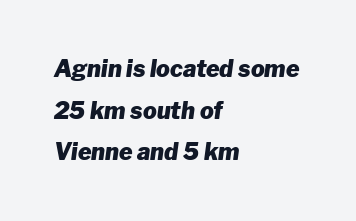
Q: Is the text bold? A: Yes.
Q: Is the text italic (slanted)? A: Yes, it leans right by about 8 degrees.
Q: Is the text underlined? A: No.
Q: How is the paragraph aligned? A: Left-aligned.
Q: Is the spacing between letters normal or unusually wide? A: Normal.
